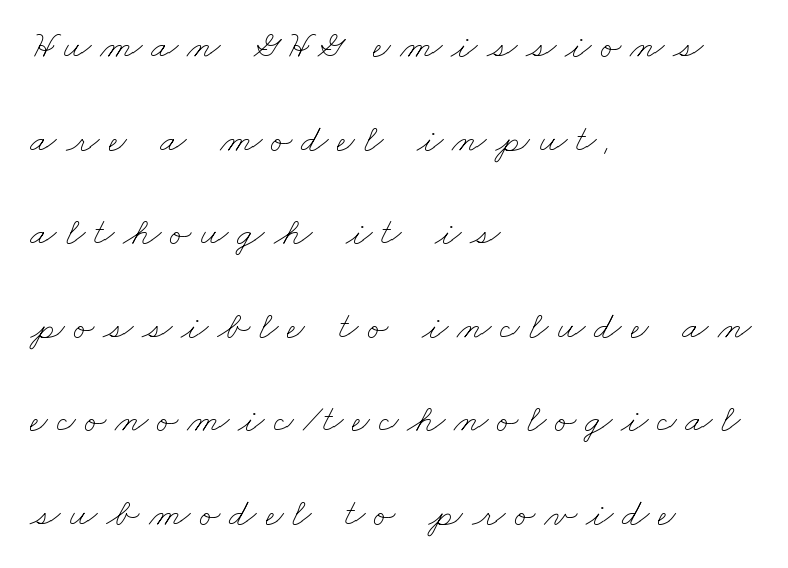
{"bold": "no", "weight": "thin", "width": "wide", "stroke_contrast": "low", "x_height": "small", "monospaced": "no", "underline": "no", "align": "left", "line_spacing": "loose", "line_spacing_ratio": 2.4, "letter_spacing": "wide", "letter_spacing_em": 0.23, "glyph_px": 39}
